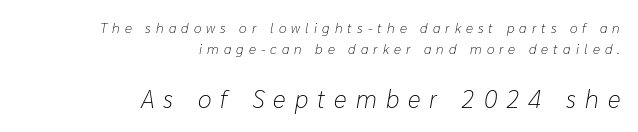
Q: Is the text bold? A: No.
Q: Is the text italic (slanted)? A: Yes, it leans right by about 10 degrees.
Q: Is the text underlined? A: No.
Q: How is the paragraph aligned? A: Right-aligned.
Q: Is the spacing between letters normal or unusually wide? A: Unusually wide.
Q: Is the spacing between lines tight, normal or loose? A: Normal.
Q: Which block of text is set in a larger size, the first (top) or the second (bottom)? A: The second (bottom) one.
